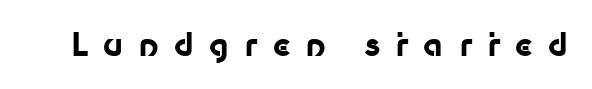
The glyphs in this specimen are sans serif. Glance below the letters and you will spot only blank space. Tracking value appears strongly positive — letters spread wide. Notice how the stems are strictly vertical — no italics here. Do the characters align in a grid? No, the font is proportional.
